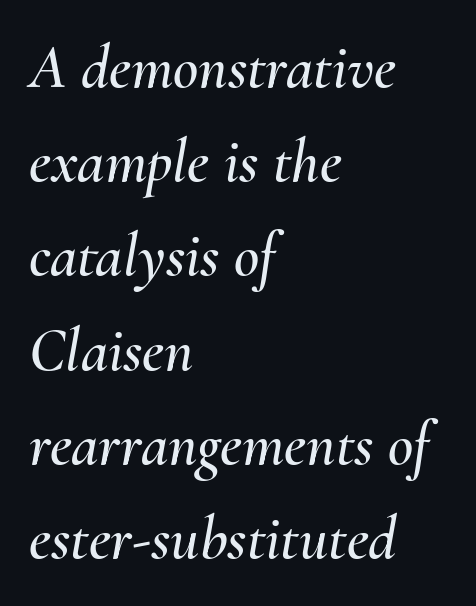
The image shows 62 px text type, italic (leaning right); set left-aligned, normal line spacing (1.52x), normal letter spacing, not underlined; medium stroke contrast and a small x-height.
